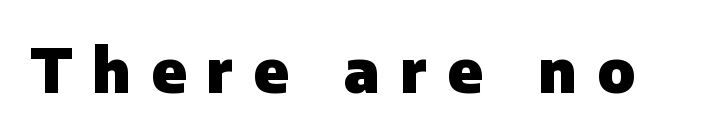
Q: Is the text bold? A: Yes.
Q: Is the text italic (slanted)? A: No, it is upright.
Q: Is the typeface a serif or a sans-serif typeface? A: Sans-serif.
Q: Is the text underlined? A: No.
Q: Is the spacing between letters normal or unusually wide? A: Unusually wide.
Q: Width (condensed, normal, or wide)? A: Normal.
Q: Stroke contrast? A: Low.
Q: x-height? A: Medium.
Q: Monospaced? A: No.
